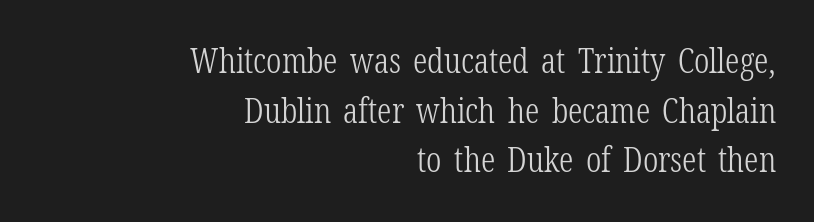
Q: Is the text bold? A: No.
Q: Is the text italic (slanted)? A: No, it is upright.
Q: Is the typeface a serif or a sans-serif typeface? A: Serif.
Q: Is the text underlined? A: No.
Q: How is the paragraph aligned? A: Right-aligned.
Q: Is the spacing between letters normal or unusually wide? A: Normal.
Q: Is the spacing between lines tight, normal or loose? A: Normal.
Q: Width (condensed, normal, or wide)? A: Condensed.
Q: Stroke contrast? A: Low.
Q: x-height? A: Medium.
Q: Monospaced? A: No.
